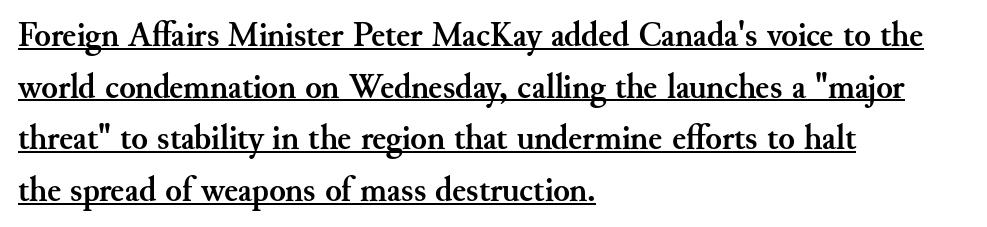
The sample's only ornament is a line tracing under the words. The glyphs have the mass of a bold cut. Ascenders rise straight up at ninety degrees. These lines are set flush left with a ragged right edge. Looks like regular typesetting: each glyph gets only the width it needs.
